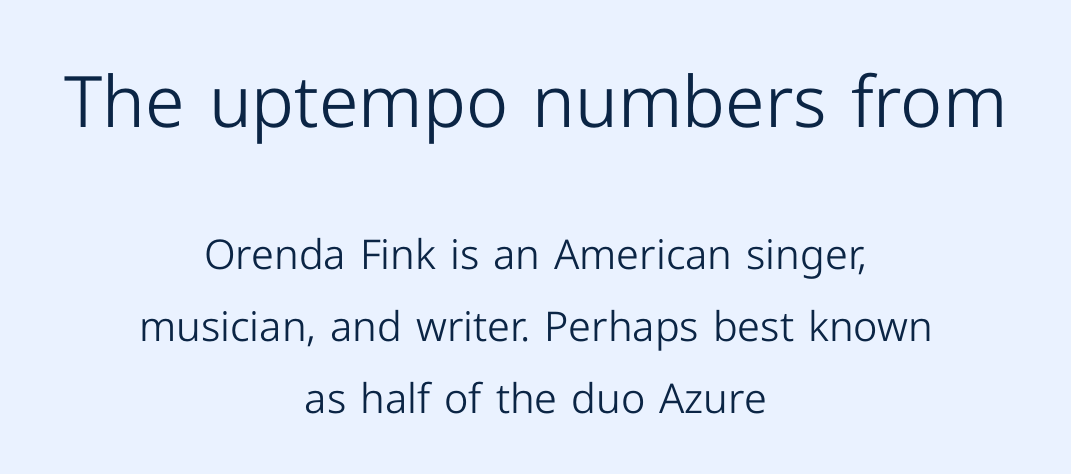
Q: Is the text bold? A: No.
Q: Is the text italic (slanted)? A: No, it is upright.
Q: Is the typeface a serif or a sans-serif typeface? A: Sans-serif.
Q: Is the text underlined? A: No.
Q: How is the paragraph aligned? A: Centered.
Q: Is the spacing between letters normal or unusually wide? A: Normal.
Q: Which block of text is set in a larger size, the first (top) or the second (bottom)? A: The first (top) one.
Q: Width (condensed, normal, or wide)? A: Normal.
Q: Stroke contrast? A: Low.
Q: x-height? A: Medium.
Q: Monospaced? A: No.
